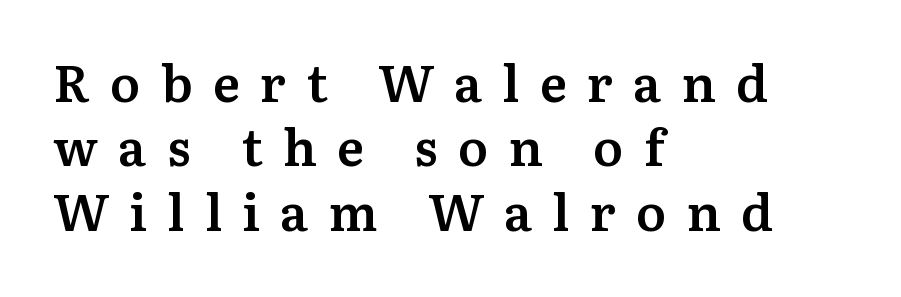
Q: Is the text bold? A: Semi-bold.
Q: Is the text italic (slanted)? A: No, it is upright.
Q: Is the typeface a serif or a sans-serif typeface? A: Serif.
Q: Is the text underlined? A: No.
Q: How is the paragraph aligned? A: Left-aligned.
Q: Is the spacing between letters normal or unusually wide? A: Unusually wide.
Q: Is the spacing between lines tight, normal or loose? A: Normal.
Q: Width (condensed, normal, or wide)? A: Normal.
Q: Stroke contrast? A: Medium.
Q: x-height? A: Medium.
Q: Monospaced? A: No.
